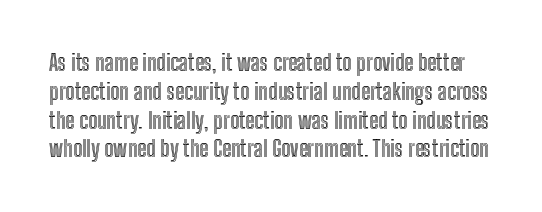
The image shows 22 px text type, upright; set normal line spacing (1.31x), normal letter spacing, not underlined.
